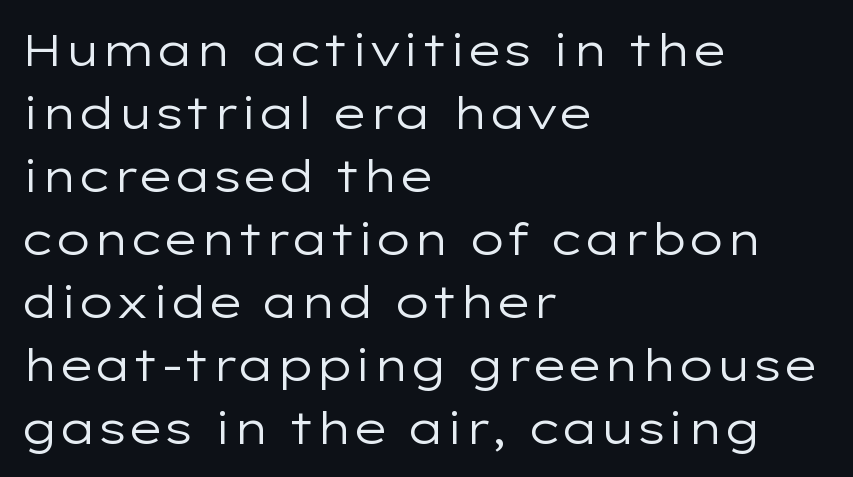
{"serif": "no", "italic": "no", "bold": "no", "weight": "regular", "width": "wide", "stroke_contrast": "low", "x_height": "medium", "monospaced": "no", "underline": "no", "align": "left", "line_spacing": "normal", "line_spacing_ratio": 1.4, "letter_spacing": "normal", "letter_spacing_em": 0.0, "glyph_px": 45}
